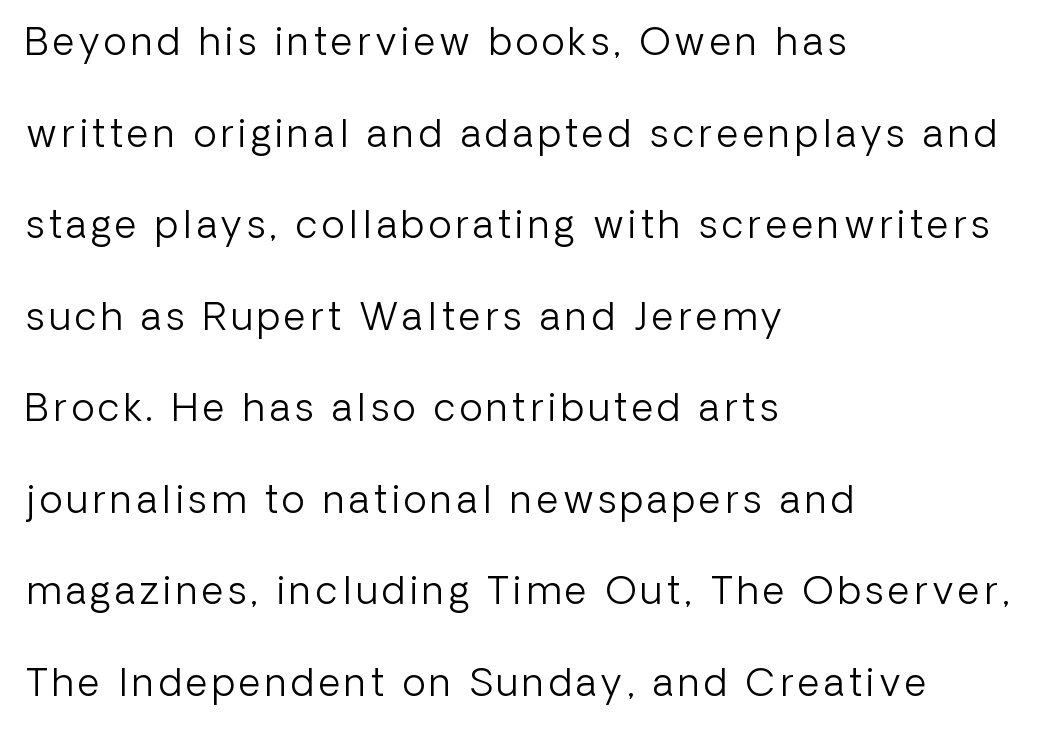
Just letters on the line, the space beneath them empty. The strokes carry an ordinary text weight at most. No italicization has been applied; the sample stays upright. These lines are set flush left with a ragged right edge. Grotesque or geometric, the face here clearly has no serifs. The lines are spread far apart with generous leading.
